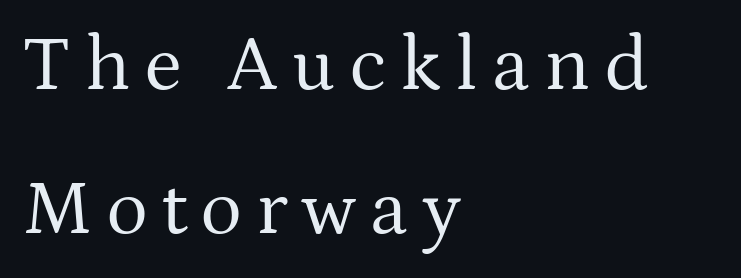
The image shows 78 px regular-weight serif type, upright; set left-aligned, line spacing 1.85x, not underlined; medium stroke contrast and a medium x-height.
